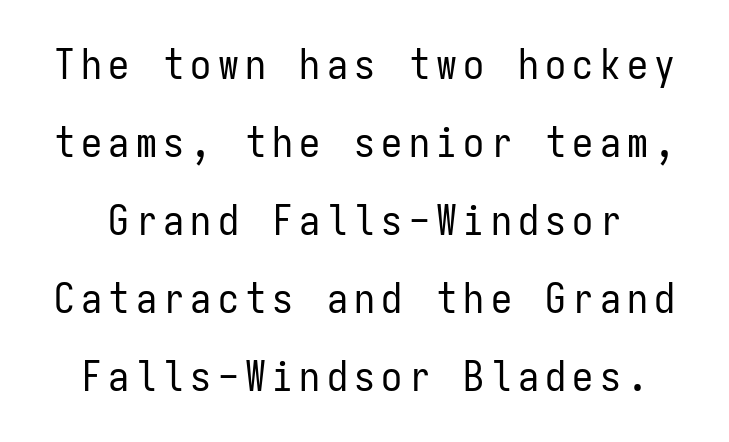
No feet cap the strokes, marking this as sans-serif type. The font's upright variant was chosen for this text. The words here are not underlined. Compared with a typical body face, this is equally light or lighter still.
